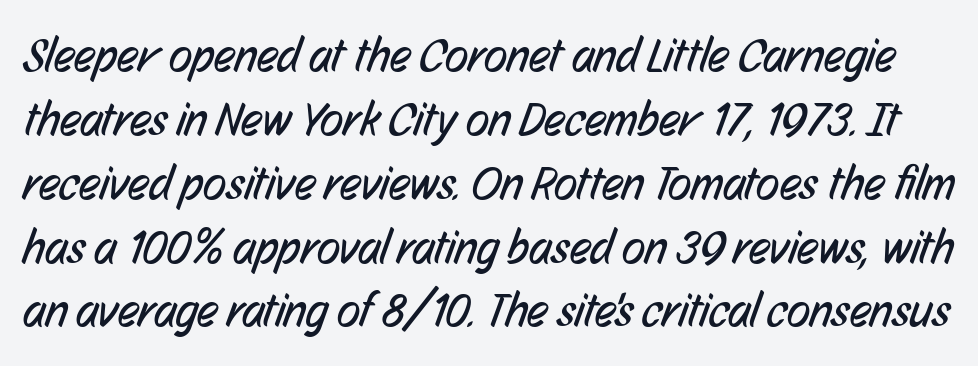
{"serif": "no", "bold": "no", "weight": "regular", "width": "condensed", "stroke_contrast": "low", "x_height": "medium", "monospaced": "no", "underline": "no", "line_spacing": "normal", "line_spacing_ratio": 1.33, "letter_spacing": "normal", "letter_spacing_em": 0.0, "glyph_px": 48}
